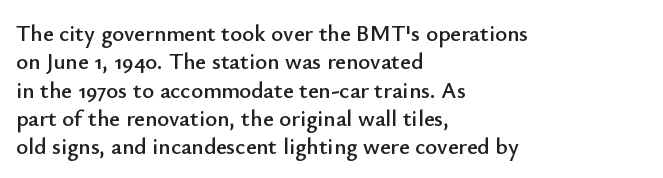
Q: Is the text italic (slanted)? A: No, it is upright.
Q: Is the text underlined? A: No.
Q: How is the paragraph aligned? A: Left-aligned.
Q: Is the spacing between letters normal or unusually wide? A: Normal.
